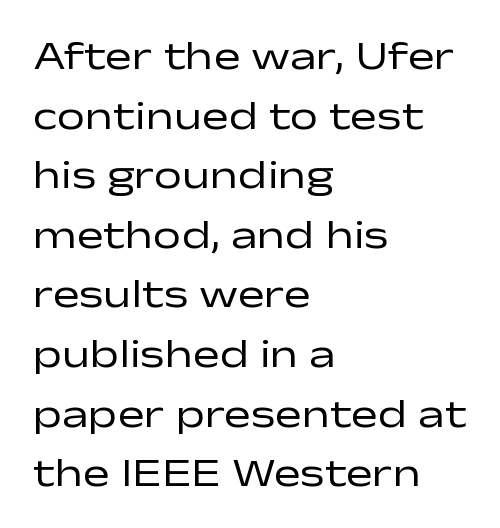
Q: Is the text bold? A: No.
Q: Is the text italic (slanted)? A: No, it is upright.
Q: Is the typeface a serif or a sans-serif typeface? A: Sans-serif.
Q: Is the text underlined? A: No.
Q: How is the paragraph aligned? A: Left-aligned.
Q: Is the spacing between letters normal or unusually wide? A: Normal.
Q: Is the spacing between lines tight, normal or loose? A: Normal.
Q: Width (condensed, normal, or wide)? A: Wide.
Q: Stroke contrast? A: Low.
Q: x-height? A: Medium.
Q: Monospaced? A: No.
